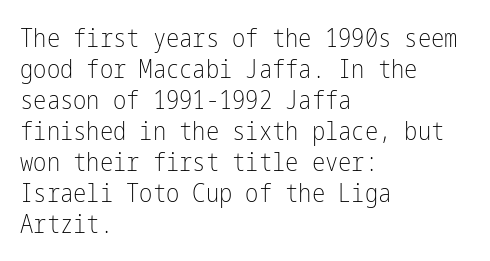
{"italic": "no", "bold": "no", "underline": "no", "align": "left", "line_spacing_ratio": 1.24, "letter_spacing": "normal", "letter_spacing_em": 0.0, "glyph_px": 25}
